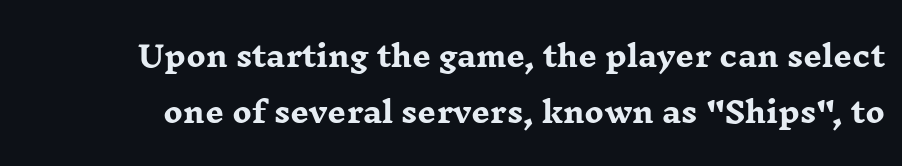
The image shows 29 px heavy, wide serif type, upright; set loose line spacing (1.93x), normal letter spacing, not underlined; low stroke contrast and a medium x-height.
